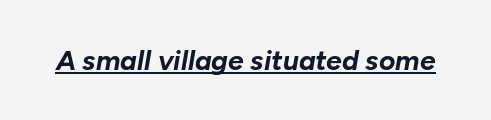
Q: Is the text bold? A: Yes.
Q: Is the text italic (slanted)? A: Yes, it leans right by about 10 degrees.
Q: Is the text underlined? A: Yes.
Q: Is the spacing between letters normal or unusually wide? A: Normal.
Q: Width (condensed, normal, or wide)? A: Normal.
Q: Stroke contrast? A: Low.
Q: x-height? A: Medium.
Q: Monospaced? A: No.
